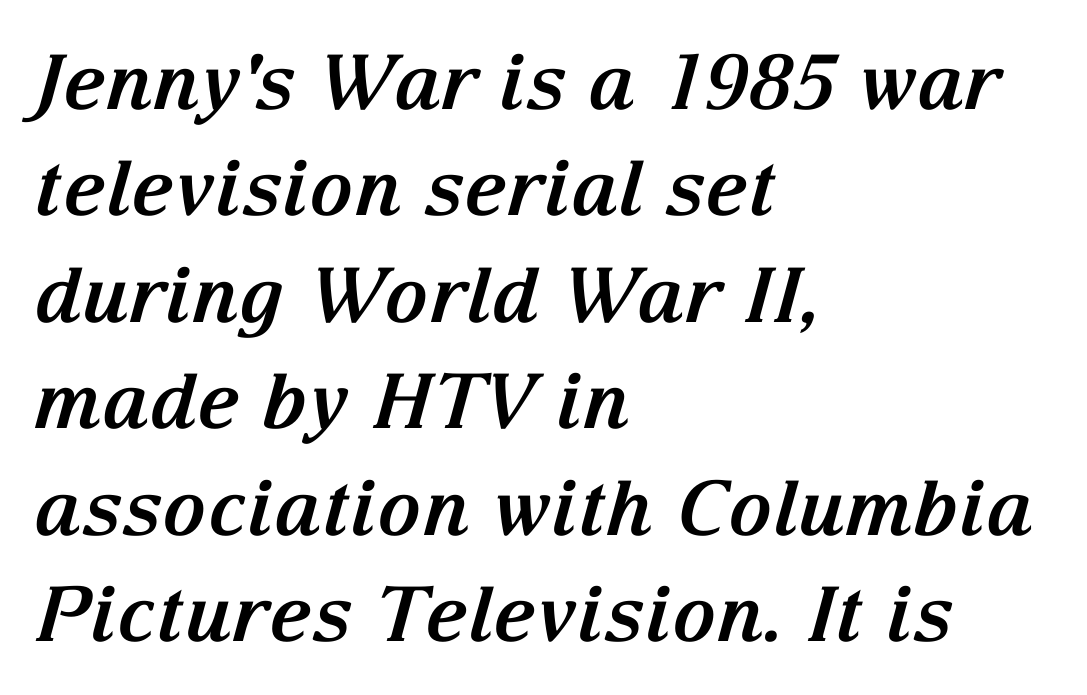
{"serif": "yes", "italic": "yes", "lean": "right", "slant_degrees": 15, "bold": "yes", "weight": "bold", "width": "normal", "stroke_contrast": "medium", "x_height": "medium", "monospaced": "no", "underline": "no", "align": "left", "line_spacing": "normal", "line_spacing_ratio": 1.4, "letter_spacing": "normal", "letter_spacing_em": 0.0, "glyph_px": 76}
